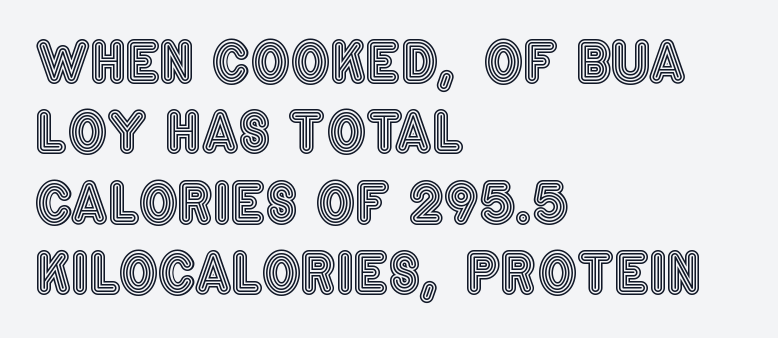
{"italic": "no", "width": "condensed", "x_height": "large", "monospaced": "no", "underline": "no", "align": "left", "line_spacing": "normal", "line_spacing_ratio": 1.28, "letter_spacing": "normal", "letter_spacing_em": 0.0, "glyph_px": 55}
